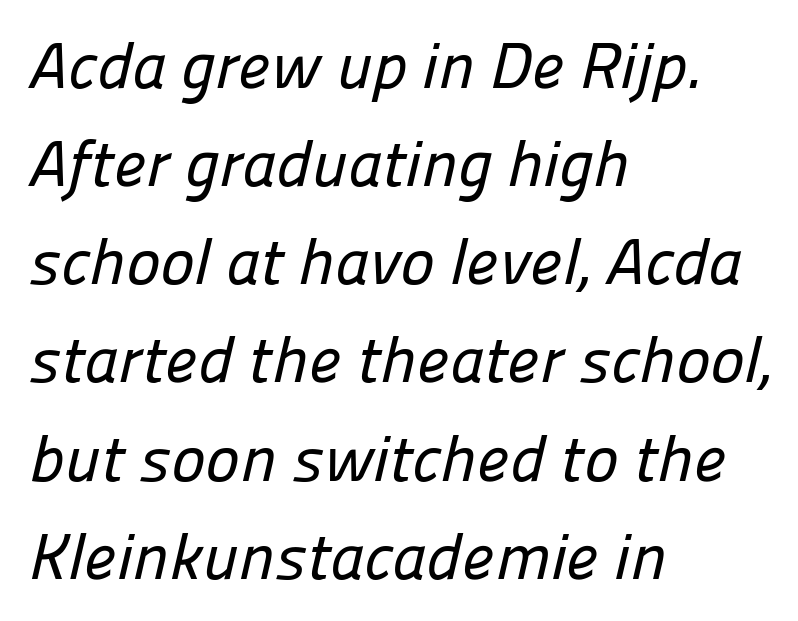
The image shows 65 px sans-serif type; set left-aligned, normal line spacing (1.51x), normal letter spacing, not underlined; low stroke contrast and a medium x-height.
